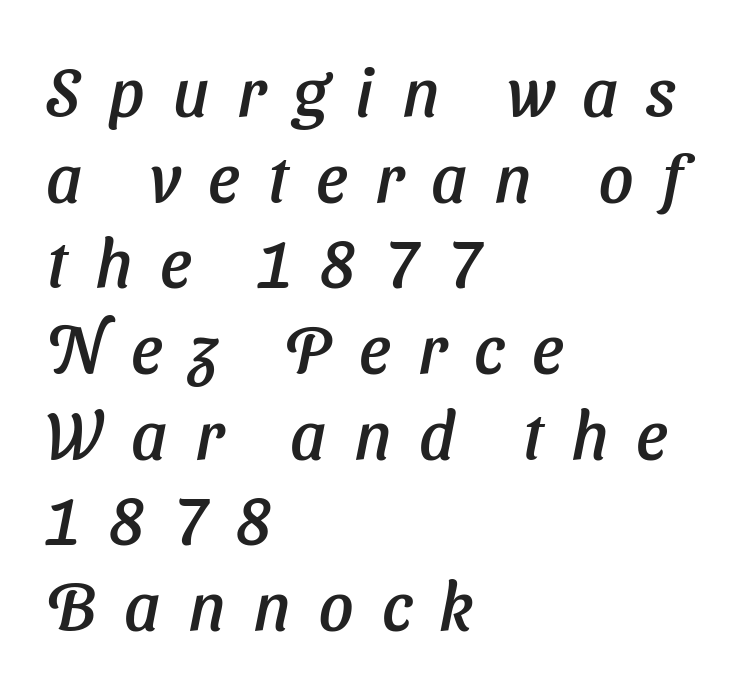
This sample keeps an unexceptional amount of space between lines. The passage shown is typed in a proportional face where columns would drift. The words here are not underlined. The horizontal fit of the characters is loose and conspicuously gappy.
